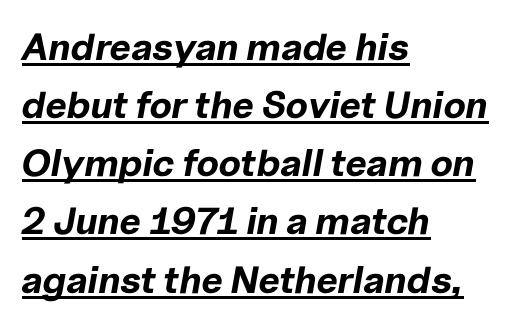
The image shows 38 px bold type, italic (leaning right); set left-aligned, normal line spacing (1.53x), normal letter spacing, underlined; low stroke contrast and a medium x-height.
